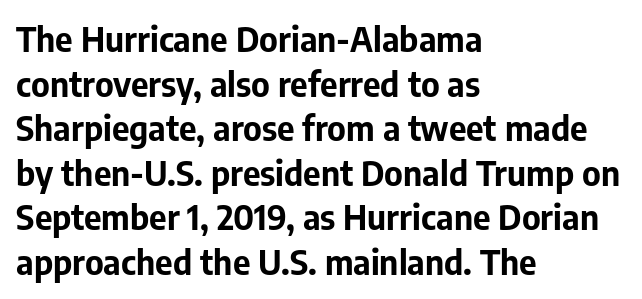
{"serif": "no", "italic": "no", "bold": "yes", "weight": "bold", "width": "normal", "stroke_contrast": "low", "x_height": "medium", "monospaced": "no", "underline": "no", "align": "left", "line_spacing": "normal", "line_spacing_ratio": 1.31, "letter_spacing": "normal", "letter_spacing_em": 0.0, "glyph_px": 34}
